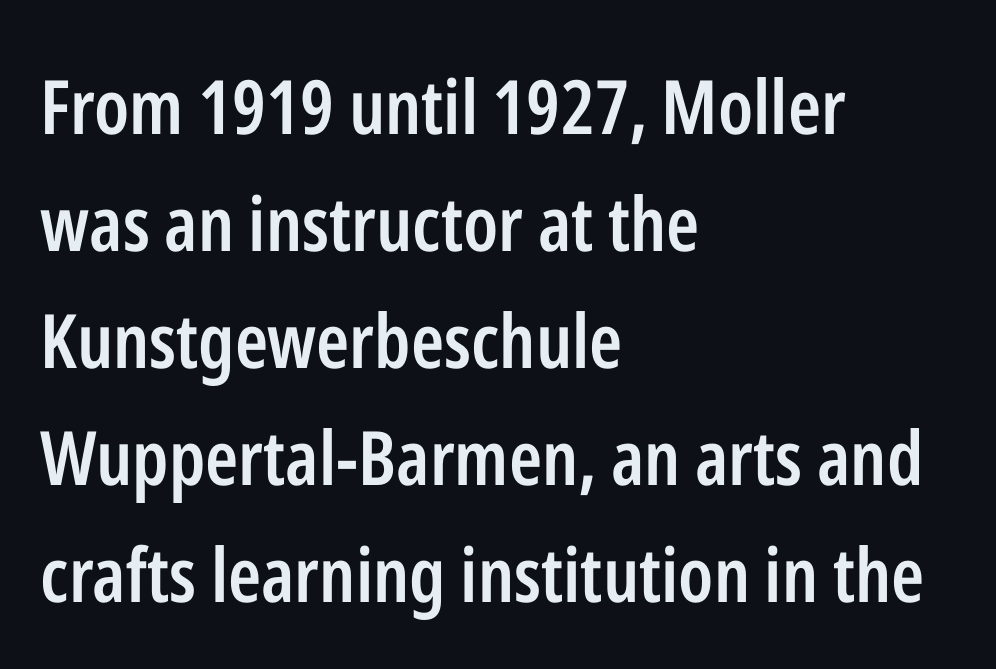
{"serif": "no", "italic": "no", "bold": "semi", "weight": "semibold", "width": "condensed", "stroke_contrast": "low", "x_height": "medium", "monospaced": "no", "underline": "no", "align": "left", "line_spacing": "normal", "line_spacing_ratio": 1.56, "letter_spacing": "normal", "letter_spacing_em": 0.0, "glyph_px": 75}
